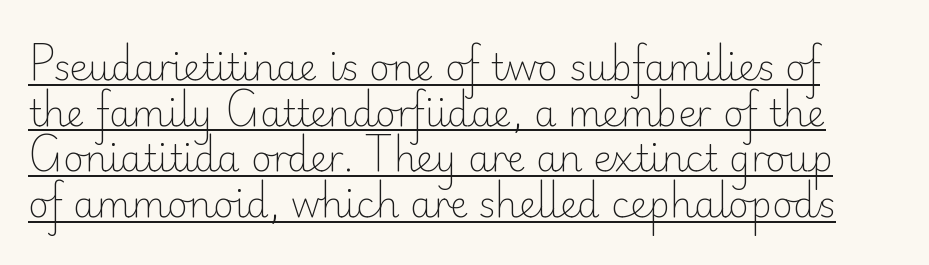
Standard letterfit; no display-style spreading of the glyphs. Classification — sans serif. Interline gaps are of average width in this sample. Notice how a bar underscores the lettering throughout. Do the characters align in a grid? No, the font is proportional. Is there any slant? The stems are plumb.
